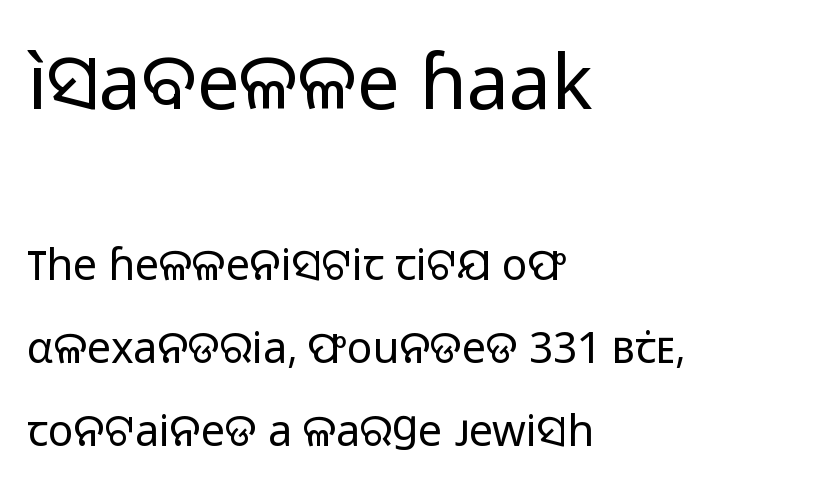
The image shows 76 px regular-weight sans-serif type, upright; set left-aligned, loose line spacing (1.93x), normal letter spacing, not underlined; the first (top) block is 1.77x larger; low stroke contrast and a medium x-height.
